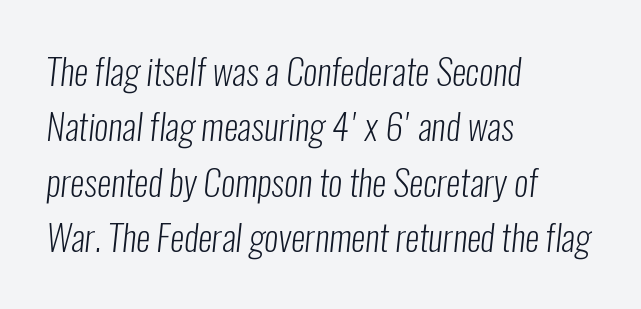
The strokes are not fattened; the text isn't bold. Spacing verdict: proportional, widths tailored to each character. This sample uses plain, unmodified letter spacing. Rows of type keep a routine distance in the vertical direction. Reading down the block, your eye returns to a fixed left position each line. Check the space under the baseline: it is left empty.
